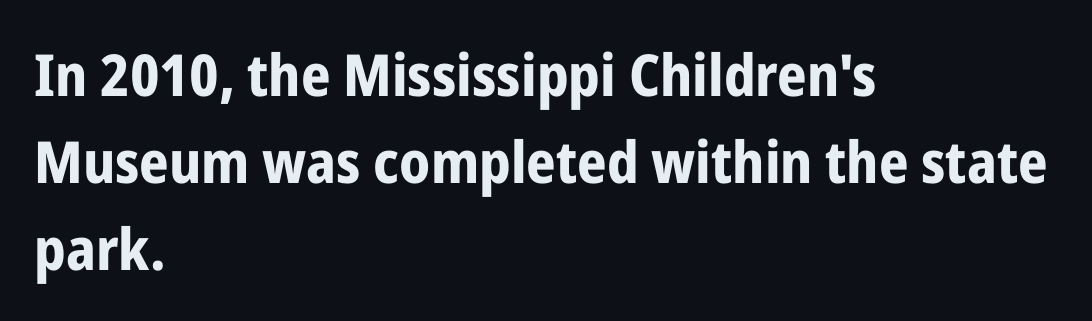
{"serif": "no", "italic": "no", "bold": "yes", "weight": "bold", "width": "condensed", "stroke_contrast": "low", "x_height": "medium", "monospaced": "no", "underline": "no", "align": "left", "line_spacing": "normal", "line_spacing_ratio": 1.5, "letter_spacing": "normal", "letter_spacing_em": 0.0, "glyph_px": 58}
